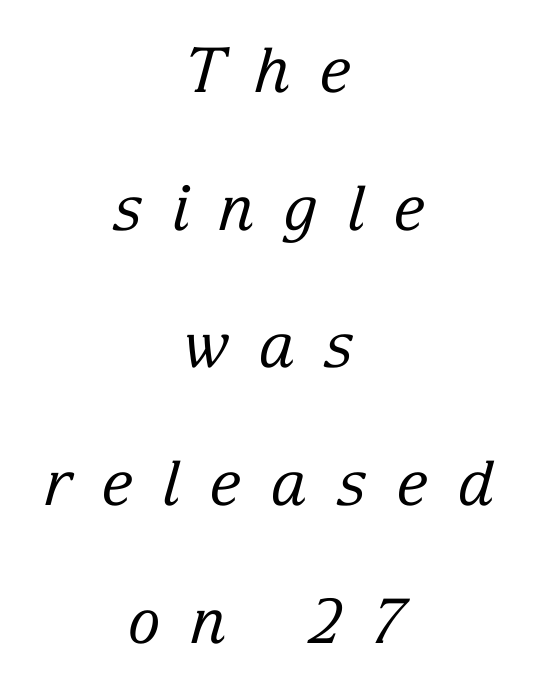
The image shows 62 px regular-weight serif type, italic (leaning right); set centered, loose line spacing (2.22x), unusually wide letter spacing (+0.47 em), not underlined; low stroke contrast and a medium x-height.
